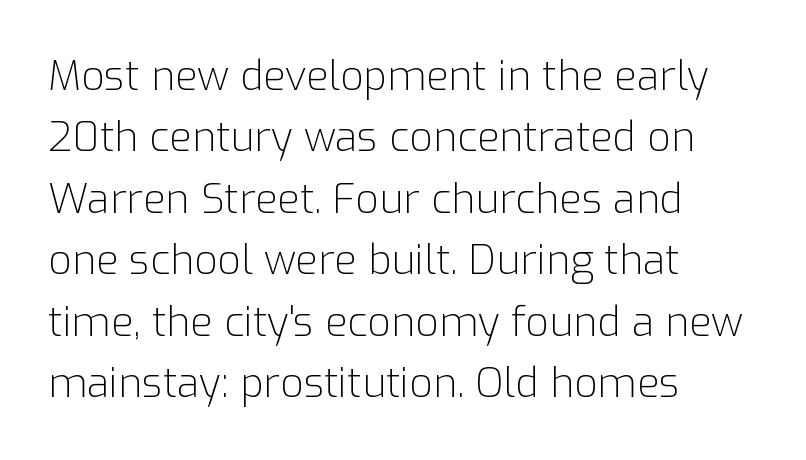
{"serif": "no", "italic": "no", "bold": "no", "weight": "light", "width": "normal", "stroke_contrast": "low", "x_height": "medium", "monospaced": "no", "underline": "no", "align": "left", "line_spacing": "normal", "line_spacing_ratio": 1.5, "letter_spacing": "normal", "letter_spacing_em": 0.0, "glyph_px": 41}
